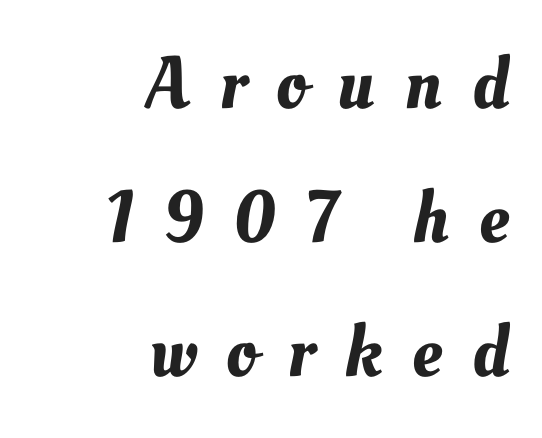
The image shows 74 px text type; set right-aligned, line spacing 1.81x, unusually wide letter spacing (+0.41 em), not underlined; medium stroke contrast and a small x-height.
